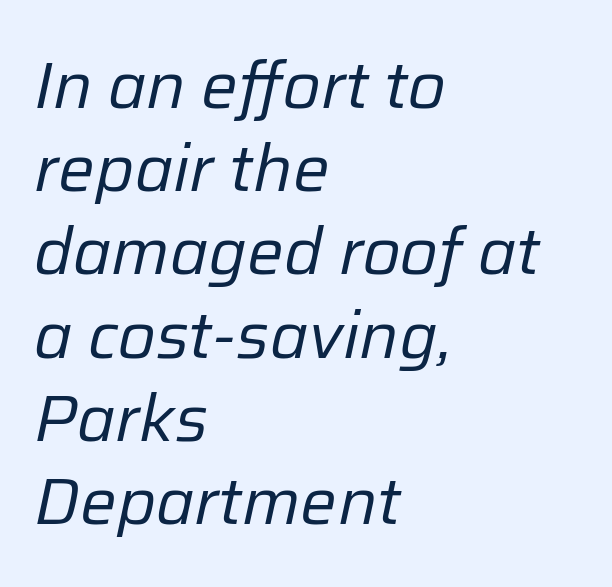
Do the characters align in a grid? No, the font is proportional. The text block is weighted toward the left margin, trailing off unevenly rightward. The cut favours lightness, reaching ordinary text weight at its darkest. Does the leading feel generous? No, just average. Slanted lettering throughout.
